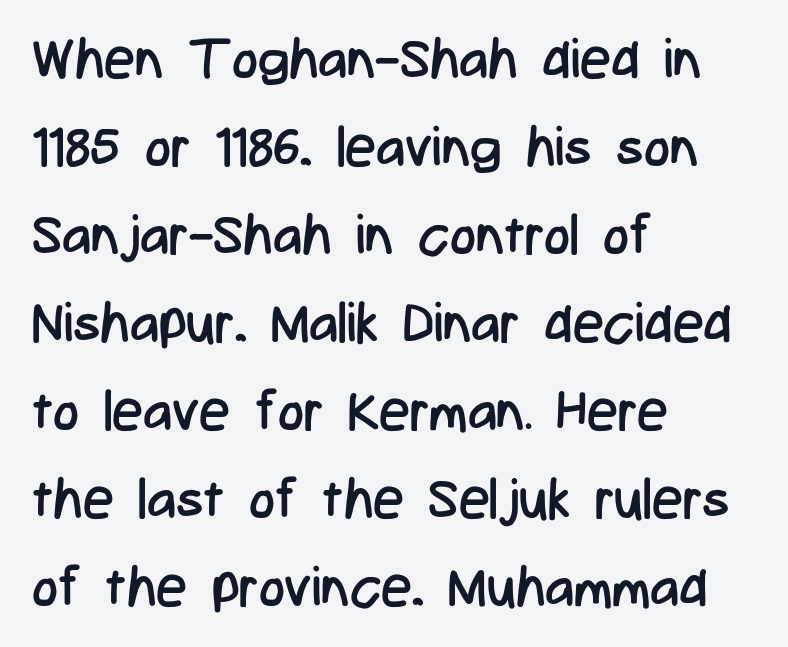
Quick note: interline space is typical. Upright lettering throughout. The strip under each line holds only bare page. Grotesque or geometric, the face here clearly has no serifs. This rendering uses left alignment, leaving the right contour irregular.
